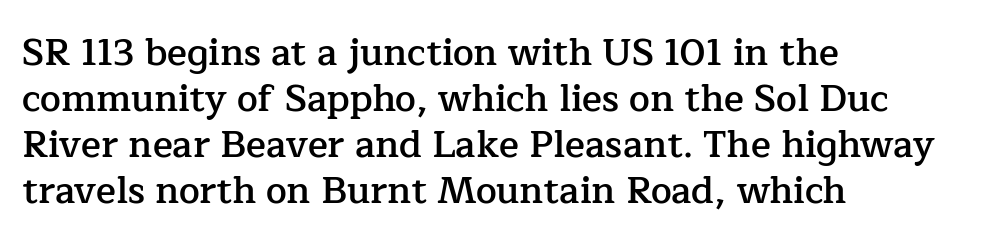
The image shows 37 px semibold serif type, upright; set left-aligned, line spacing 1.24x, normal letter spacing, not underlined; low stroke contrast and a medium x-height.
